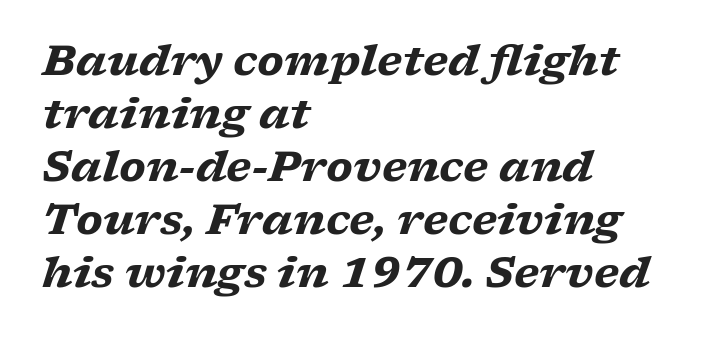
The image shows 42 px heavy, wide serif type, italic (leaning right); set left-aligned, normal line spacing (1.26x), normal letter spacing, not underlined; low stroke contrast and a medium x-height.
